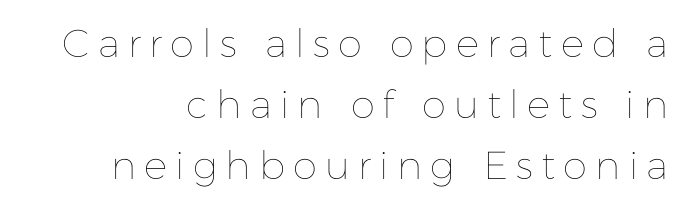
The image shows 39 px thin type, upright; set normal line spacing (1.56x), unusually wide letter spacing (+0.21 em), not underlined; low stroke contrast and a medium x-height.
